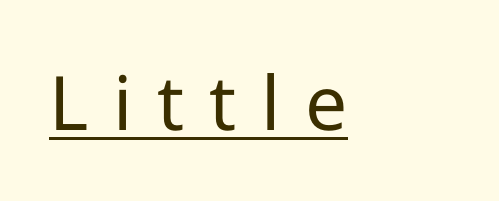
Q: Is the text bold? A: No.
Q: Is the text italic (slanted)? A: No, it is upright.
Q: Is the typeface a serif or a sans-serif typeface? A: Sans-serif.
Q: Is the text underlined? A: Yes.
Q: How is the paragraph aligned? A: Left-aligned.
Q: Is the spacing between letters normal or unusually wide? A: Unusually wide.
Q: Width (condensed, normal, or wide)? A: Normal.
Q: Stroke contrast? A: Low.
Q: x-height? A: Medium.
Q: Monospaced? A: No.
